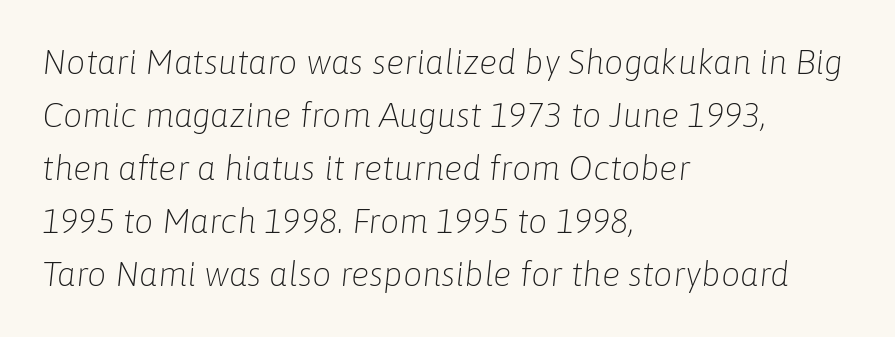
{"italic": "yes", "lean": "right", "slant_degrees": 6, "bold": "no", "weight": "light", "width": "normal", "stroke_contrast": "low", "x_height": "medium", "monospaced": "no", "underline": "no", "align": "left", "line_spacing": "normal", "line_spacing_ratio": 1.56, "letter_spacing": "normal", "letter_spacing_em": 0.0, "glyph_px": 34}
